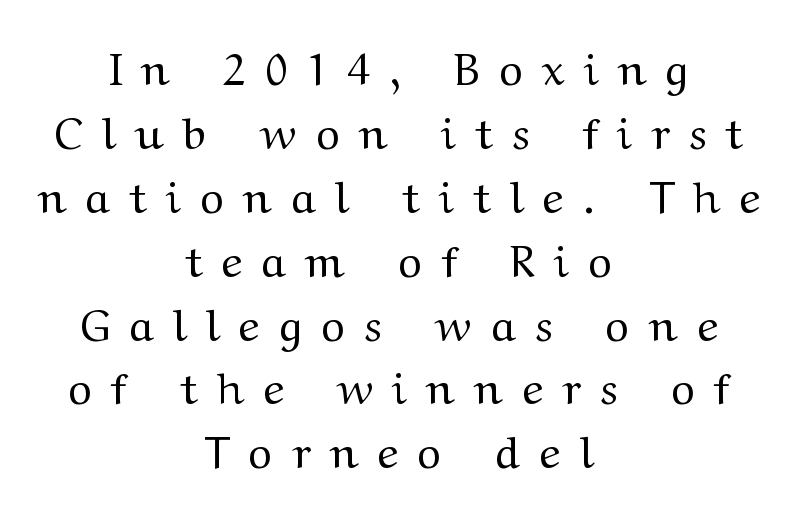
The typeface chosen for these lines features serifs. Does the copy run flush right? No — it is centered line by line. If you drew a line through each stem, it would be perfectly vertical. Looks like regular typesetting: each glyph gets only the width it needs. The foot of each line stays bare and open.
